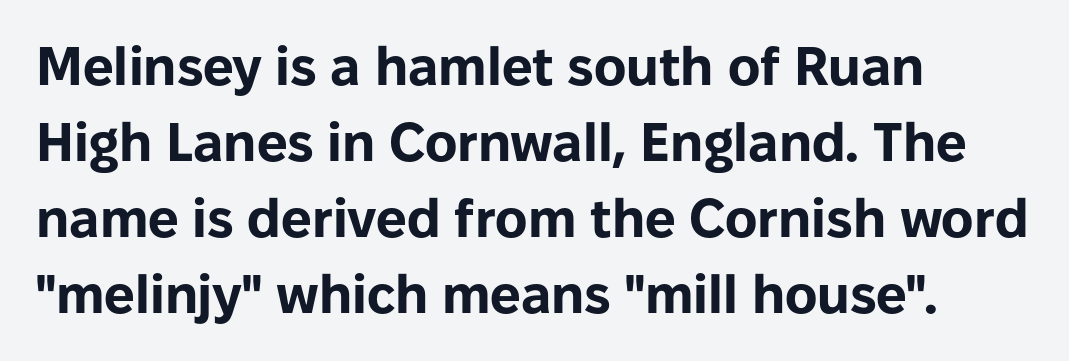
{"serif": "no", "italic": "no", "bold": "yes", "weight": "bold", "width": "normal", "stroke_contrast": "low", "x_height": "medium", "monospaced": "no", "underline": "no", "align": "left", "line_spacing": "normal", "line_spacing_ratio": 1.41, "letter_spacing": "normal", "letter_spacing_em": 0.0, "glyph_px": 54}
